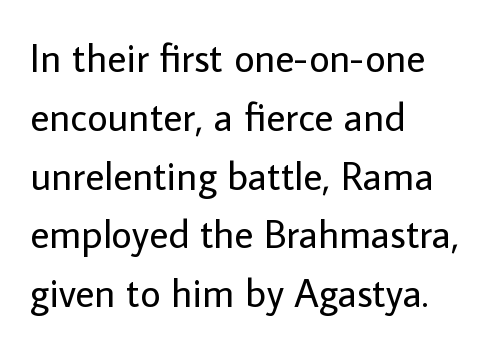
The designer left line spacing at the default. Beneath every word, the page is bare. Stems here are at most as thick as an everyday book face. Spacing verdict: proportional, widths tailored to each character.
